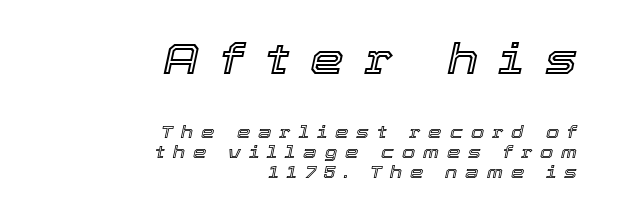
{"italic": "yes", "lean": "right", "slant_degrees": 12, "width": "normal", "x_height": "medium", "monospaced": "no", "underline": "no", "align": "right", "line_spacing_ratio": 1.16, "letter_spacing": "wide", "letter_spacing_em": 0.47, "larger_block": "first", "size_ratio": 2.53, "glyph_px": 43}
